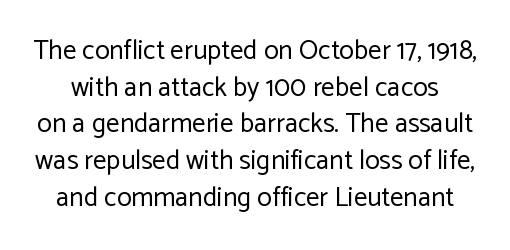
{"italic": "no", "bold": "no", "underline": "no", "line_spacing": "normal", "line_spacing_ratio": 1.36, "letter_spacing": "normal", "letter_spacing_em": 0.0, "glyph_px": 27}
